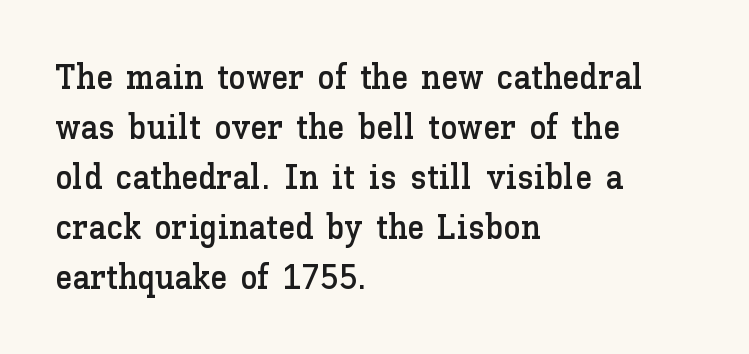
These lines are rendered in a variable-pitch font. Does the lettering tilt? It doesn't — this is upright. Honestly, the letter spacing is just normal — you wouldn't notice it. Regular leading. This sample is left-justified, so line endings fall wherever the words run out.
